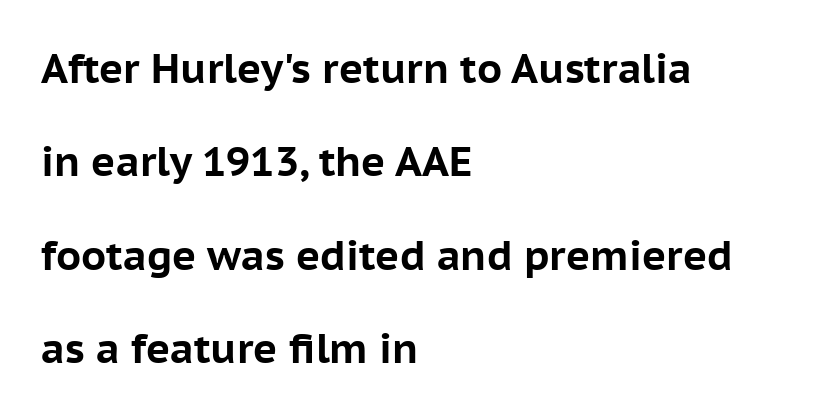
Q: Is the text bold? A: Yes.
Q: Is the text italic (slanted)? A: No, it is upright.
Q: Is the typeface a serif or a sans-serif typeface? A: Sans-serif.
Q: Is the text underlined? A: No.
Q: How is the paragraph aligned? A: Left-aligned.
Q: Is the spacing between letters normal or unusually wide? A: Normal.
Q: Is the spacing between lines tight, normal or loose? A: Loose.
Q: Width (condensed, normal, or wide)? A: Normal.
Q: Stroke contrast? A: Low.
Q: x-height? A: Medium.
Q: Monospaced? A: No.
